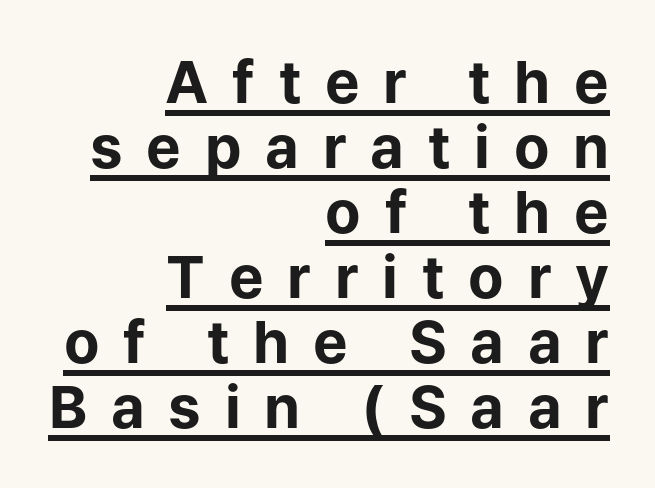
The image shows 58 px bold sans-serif type, upright; set right-aligned, tight line spacing (1.12x), unusually wide letter spacing (+0.41 em), underlined; low stroke contrast and a medium x-height.
